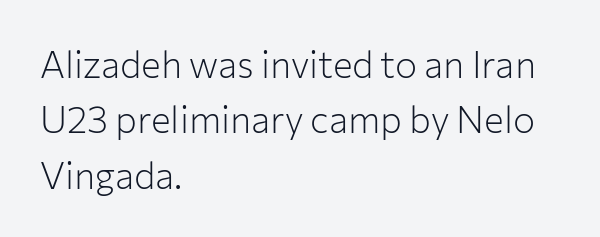
The image shows 37 px light sans-serif type, upright; set left-aligned, normal line spacing (1.5x), normal letter spacing, not underlined; low stroke contrast and a medium x-height.
